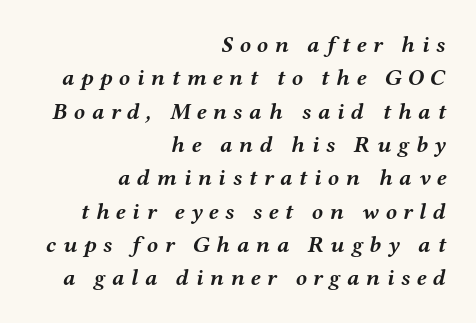
Horizontal alignment here is rightward, an uncommon choice for prose. This rendering features lettering with no underline. Line spacing here is normal. Posture: slanted. Loose tracking; the words dissolve into strings of separated letters. Is the type bold? Yes — the strokes are clearly thick and heavy.
